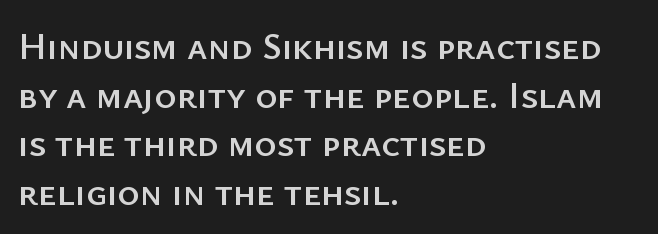
Q: Is the text italic (slanted)? A: No, it is upright.
Q: Is the typeface a serif or a sans-serif typeface? A: Sans-serif.
Q: Is the text underlined? A: No.
Q: How is the paragraph aligned? A: Left-aligned.
Q: Is the spacing between letters normal or unusually wide? A: Normal.
Q: Is the spacing between lines tight, normal or loose? A: Normal.
Q: Width (condensed, normal, or wide)? A: Normal.
Q: Stroke contrast? A: Low.
Q: x-height? A: Medium.
Q: Monospaced? A: No.
